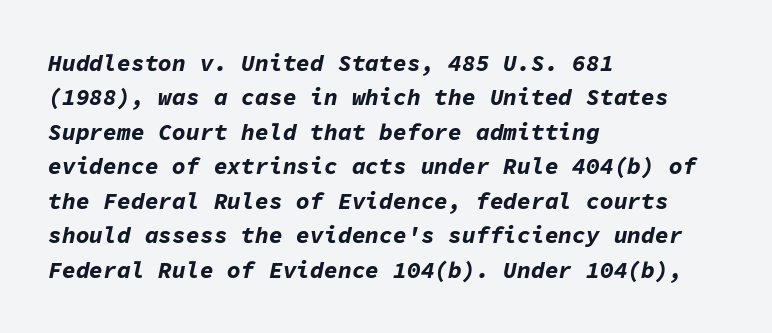
The image shows 23 px bold type, italic (leaning right); set left-aligned, normal line spacing (1.5x), normal letter spacing, not underlined.
